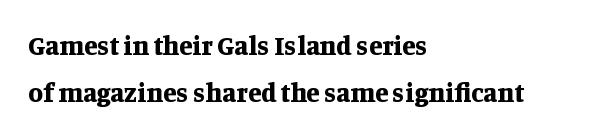
Q: Is the text bold? A: Yes.
Q: Is the text italic (slanted)? A: No, it is upright.
Q: Is the text underlined? A: No.
Q: How is the paragraph aligned? A: Left-aligned.
Q: Is the spacing between letters normal or unusually wide? A: Normal.
